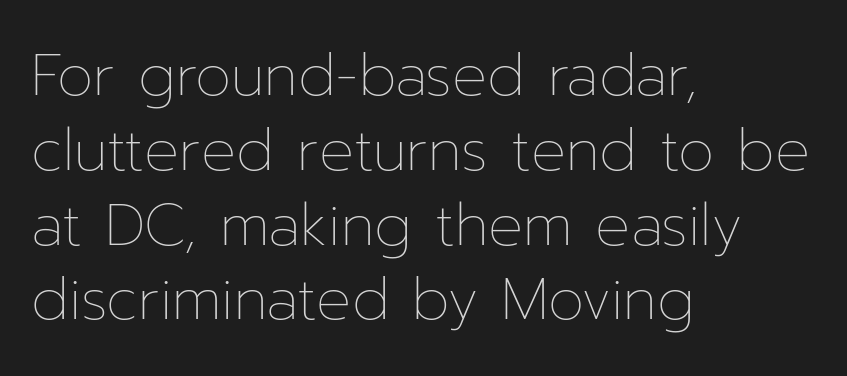
{"italic": "no", "bold": "no", "weight": "thin", "width": "normal", "stroke_contrast": "low", "x_height": "medium", "monospaced": "no", "underline": "no", "align": "left", "line_spacing": "normal", "line_spacing_ratio": 1.29, "letter_spacing": "normal", "letter_spacing_em": 0.0, "glyph_px": 58}
